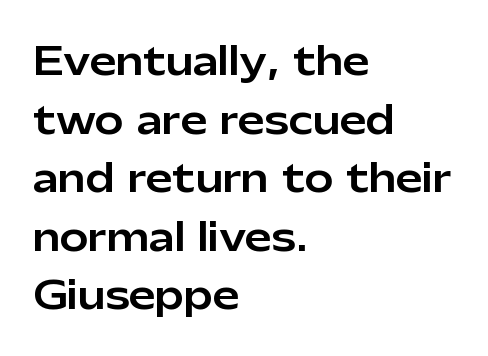
Where is the straight margin? On the left. One glance says typical: line gaps are just what's usual. Is this a fixed-width face? No — the glyphs have proportional, varying widths. A sans-serif font was chosen for this passage. Decoration check: the copy has no underline. No italicization has been applied; the sample stays upright.
